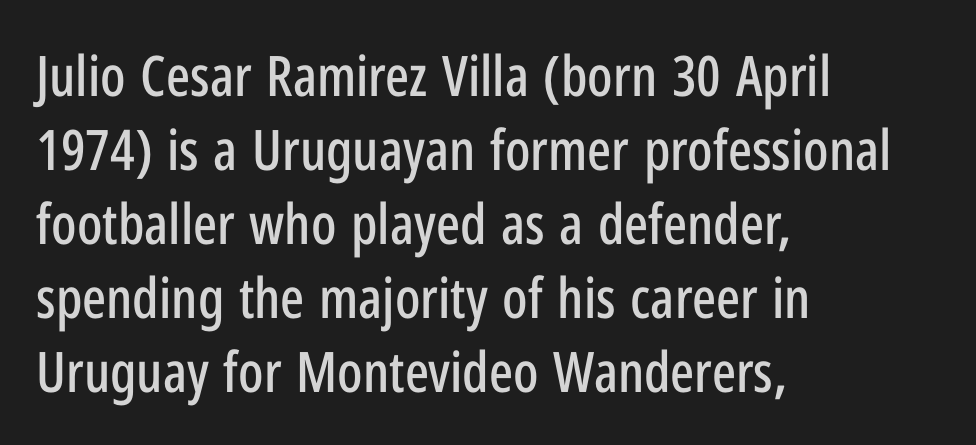
The image shows 56 px condensed sans-serif type, upright; set left-aligned, normal line spacing (1.32x), normal letter spacing, not underlined; low stroke contrast and a medium x-height.
